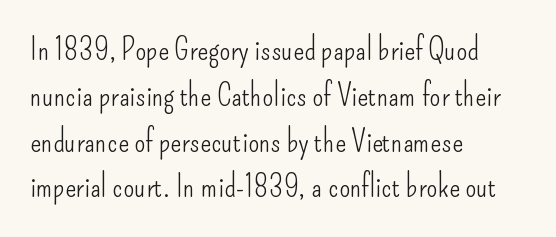
Line spacing here is normal. A quiet, ordinary-to-light weight characterises the typeface. These lines are set flush left with a ragged right edge. Italic? Not at all — the glyphs are vertical. This sample has the flowing, uneven cadence of proportional lettering.
